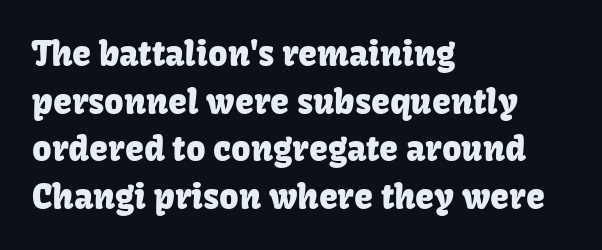
Q: Is the text italic (slanted)? A: No, it is upright.
Q: Is the typeface a serif or a sans-serif typeface? A: Sans-serif.
Q: Is the text underlined? A: No.
Q: How is the paragraph aligned? A: Left-aligned.
Q: Is the spacing between letters normal or unusually wide? A: Normal.
Q: Is the spacing between lines tight, normal or loose? A: Normal.
Q: Width (condensed, normal, or wide)? A: Normal.
Q: Stroke contrast? A: Low.
Q: x-height? A: Medium.
Q: Monospaced? A: No.
